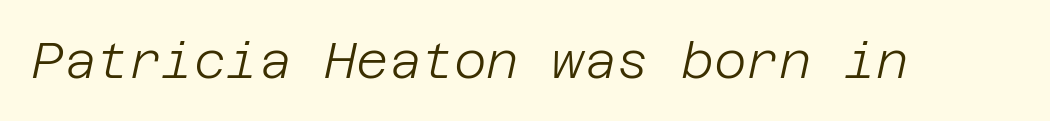
Q: Is the text bold? A: No.
Q: Is the text italic (slanted)? A: Yes, it leans right by about 12 degrees.
Q: Is the text underlined? A: No.
Q: Is the spacing between letters normal or unusually wide? A: Normal.
Q: Width (condensed, normal, or wide)? A: Normal.
Q: Stroke contrast? A: Low.
Q: x-height? A: Large.
